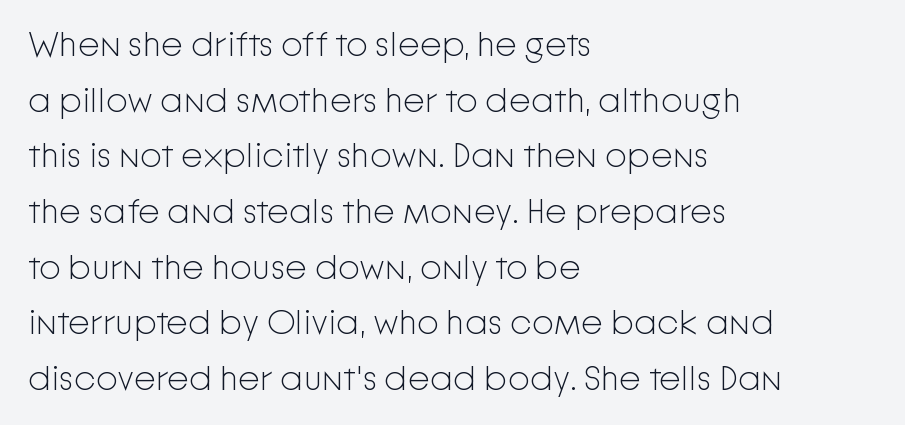
Check under the words: just untouched page. Stroke terminals: plain, sans-serif. Characters follow at the spacing the type designer built in. Stems here are at most as thick as an everyday book face.
